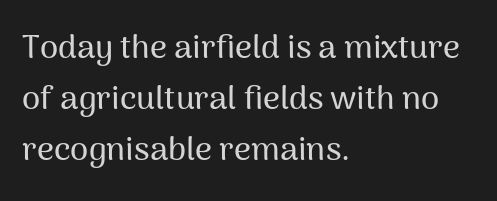
{"serif": "no", "italic": "no", "width": "normal", "stroke_contrast": "medium", "x_height": "medium", "monospaced": "no", "underline": "no", "align": "left", "line_spacing": "normal", "line_spacing_ratio": 1.54, "letter_spacing": "normal", "letter_spacing_em": 0.0, "glyph_px": 33}
